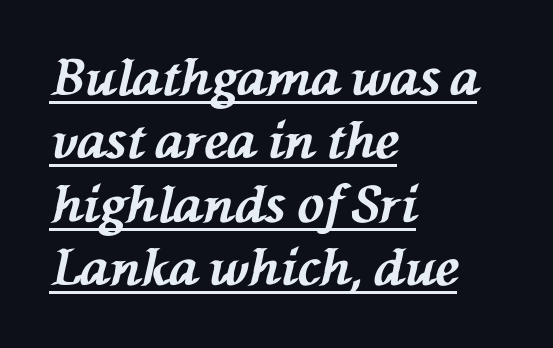
The image shows 50 px bold type, italic (leaning left); set left-aligned, normal line spacing (1.27x), normal letter spacing, underlined; medium stroke contrast and a medium x-height.
